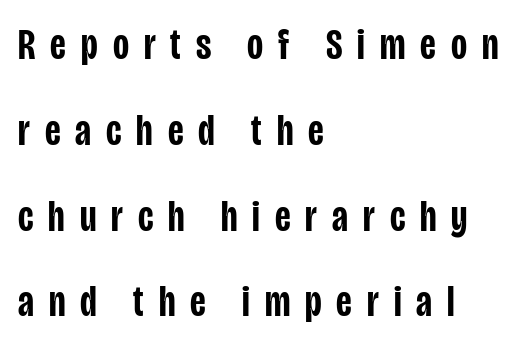
{"serif": "no", "italic": "no", "bold": "semi", "weight": "semibold", "width": "condensed", "stroke_contrast": "low", "x_height": "large", "monospaced": "no", "underline": "no", "align": "left", "line_spacing": "loose", "line_spacing_ratio": 1.95, "letter_spacing": "wide", "letter_spacing_em": 0.34, "glyph_px": 44}
